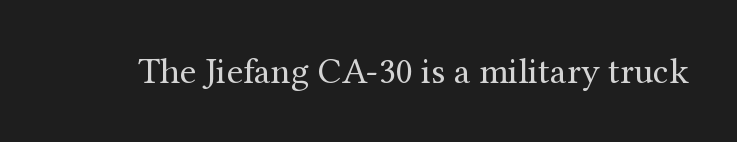
Q: Is the text bold? A: No.
Q: Is the text italic (slanted)? A: No, it is upright.
Q: Is the typeface a serif or a sans-serif typeface? A: Serif.
Q: Is the text underlined? A: No.
Q: Is the spacing between letters normal or unusually wide? A: Normal.
Q: Width (condensed, normal, or wide)? A: Normal.
Q: Stroke contrast? A: Medium.
Q: x-height? A: Medium.
Q: Monospaced? A: No.
